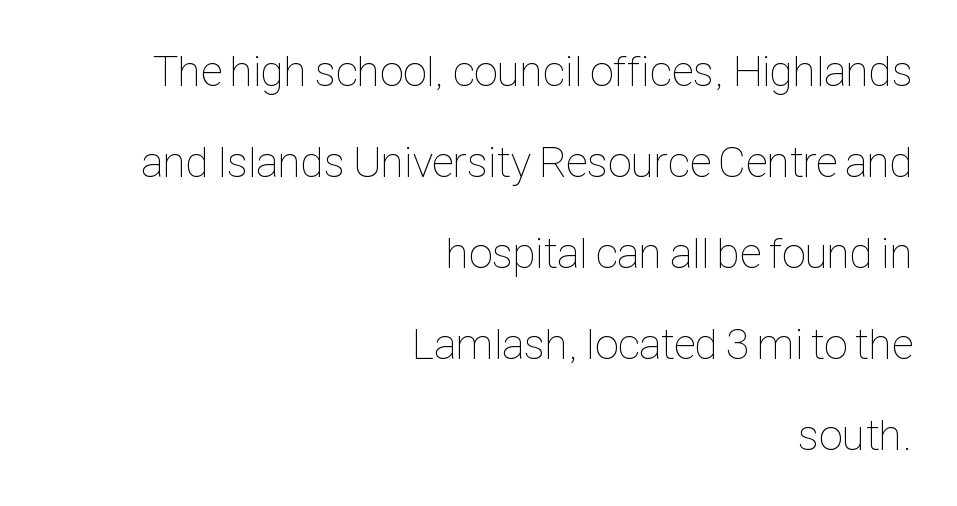
The image shows 44 px thin, condensed type, upright; set right-aligned, loose line spacing (2.07x), normal letter spacing, not underlined; low stroke contrast and a medium x-height.
